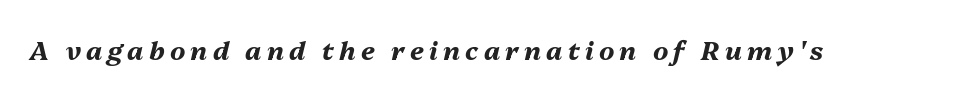
The gap between lines stays unmarked. Compared with an ordinary text face, these strokes are far heavier — a full bold. Characters are canted at an angle relative to the baseline's perpendicular. Between one letter and the next there's a generous, obvious gap.
